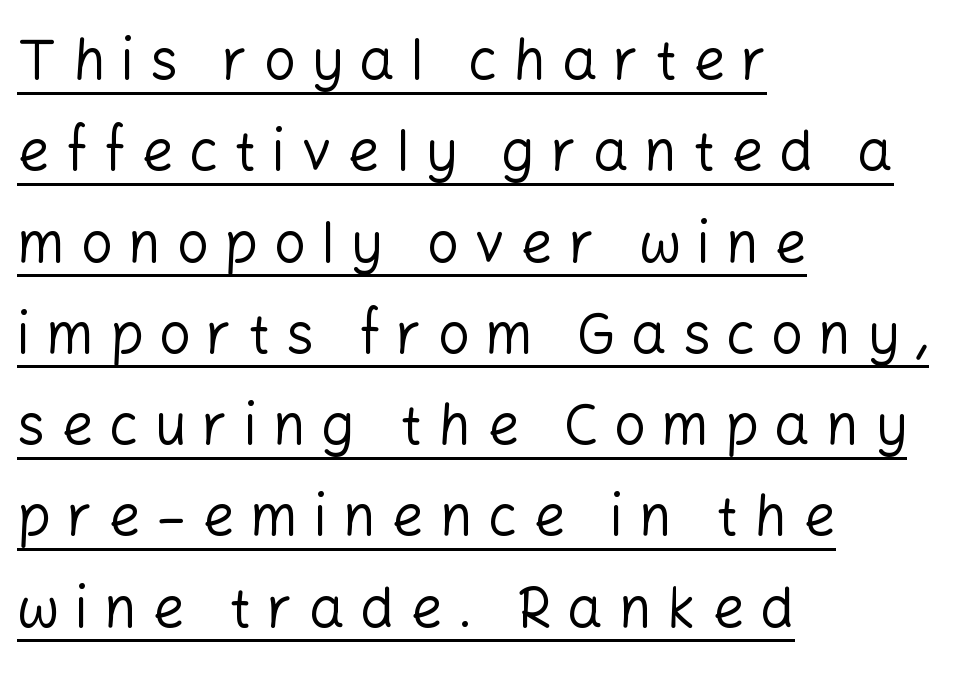
{"serif": "no", "italic": "no", "bold": "no", "weight": "regular", "width": "normal", "stroke_contrast": "low", "x_height": "medium", "monospaced": "no", "underline": "yes", "align": "left", "line_spacing": "normal", "line_spacing_ratio": 1.63, "letter_spacing": "wide", "letter_spacing_em": 0.28, "glyph_px": 56}
